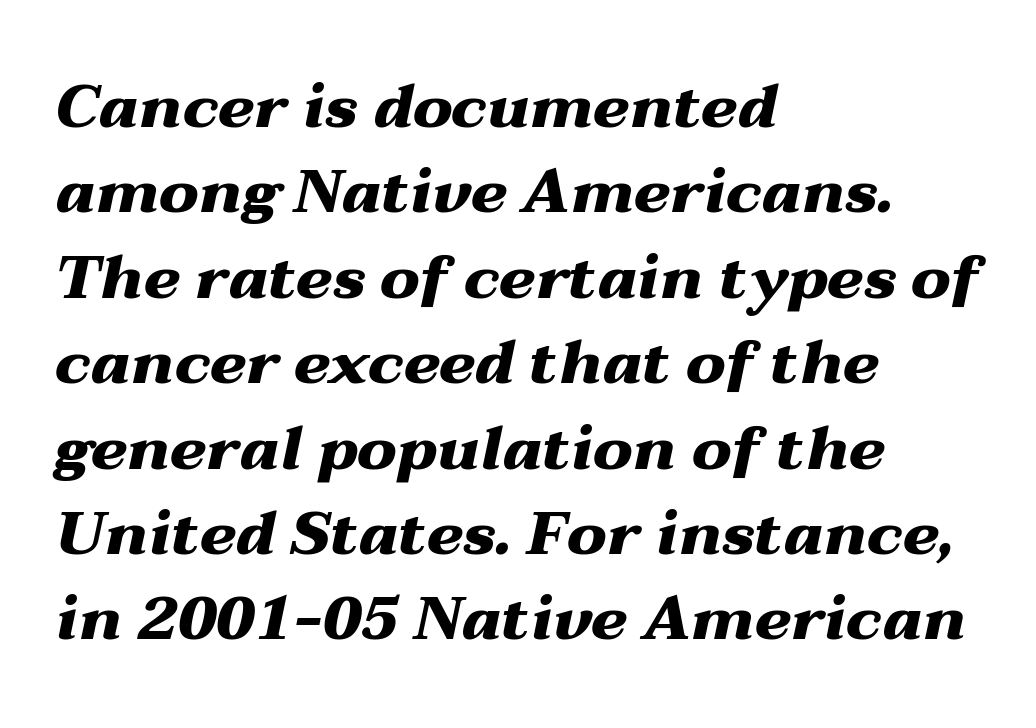
Slant detected: the letters are inclined. Vertically, the passage feels balanced, rows spaced as you'd expect. Caption: standard tracking, unaltered. The space directly below the letters is spotless. All the whitespace from short lines collects on the right.
